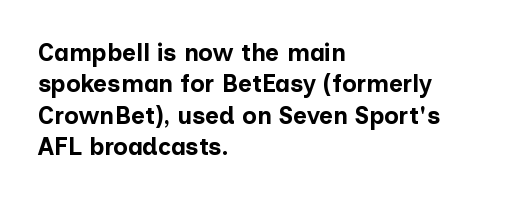
The image shows 24 px bold type, upright; set left-aligned, normal line spacing (1.31x), normal letter spacing, not underlined.
